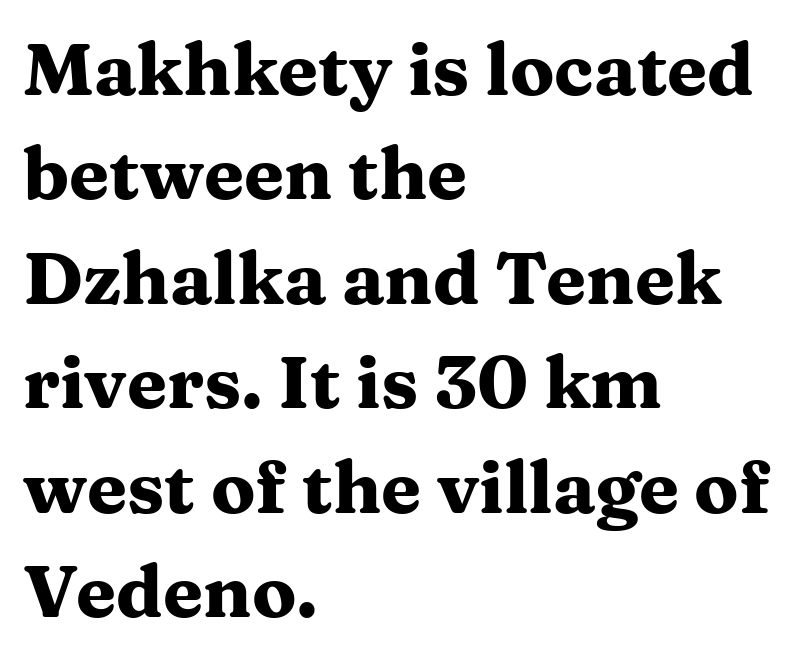
{"serif": "yes", "italic": "no", "bold": "yes", "weight": "heavy", "width": "wide", "stroke_contrast": "medium", "x_height": "medium", "monospaced": "no", "underline": "no", "align": "left", "line_spacing": "normal", "line_spacing_ratio": 1.43, "letter_spacing": "normal", "letter_spacing_em": 0.0, "glyph_px": 73}
